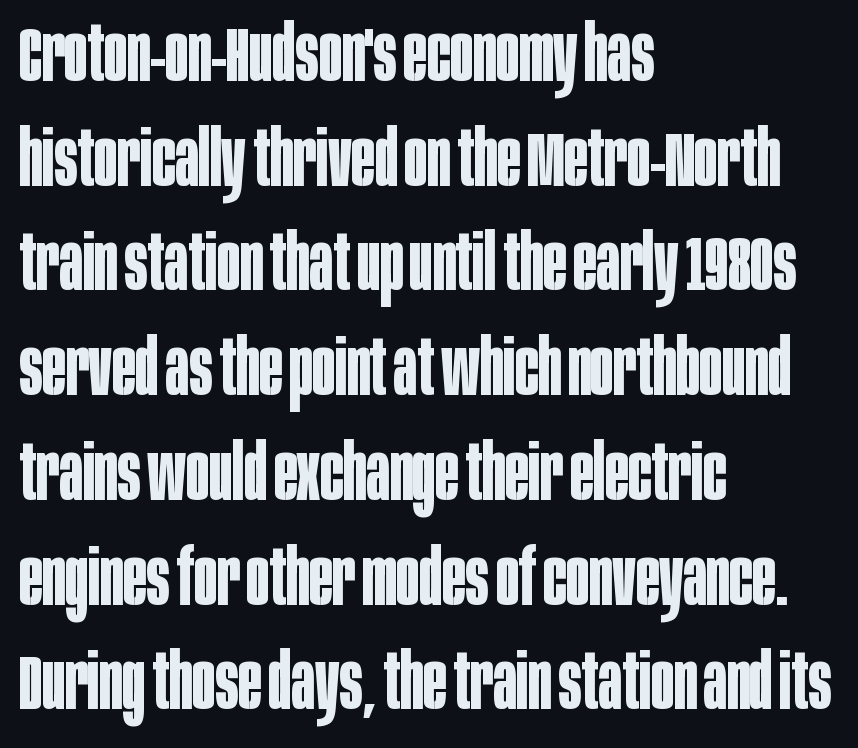
Compared with an ordinary text face, these strokes are far heavier — a full bold. Standard letterfit; no display-style spreading of the glyphs. Unlike italic type, these characters show no tilt at all. Line spacing here is normal. The glyphs in this specimen are sans serif. Underlining? Definitely not there.
